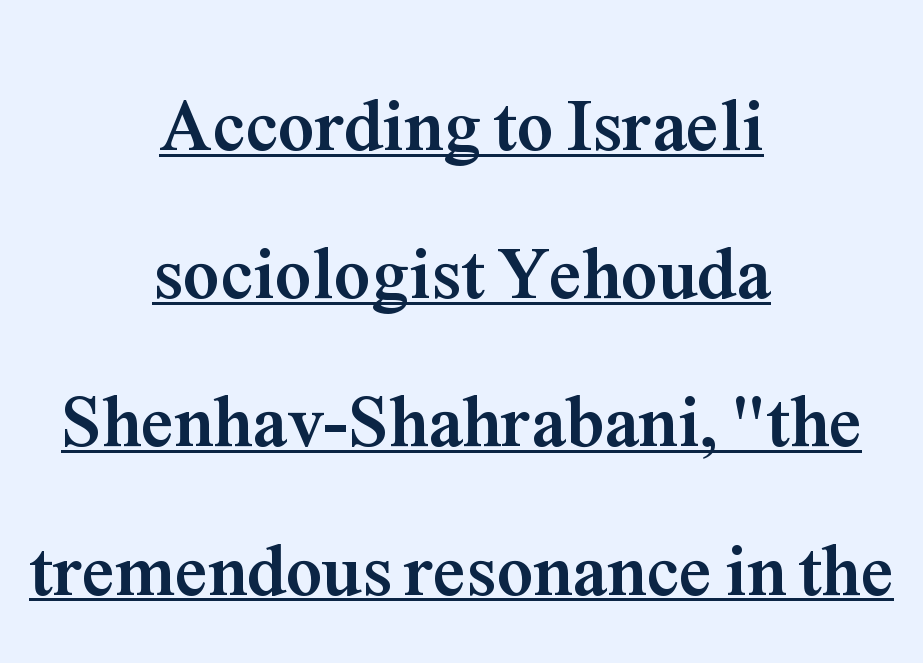
This sample has the flowing, uneven cadence of proportional lettering. Descenders here cross a horizontal rule under the line. Nothing unusual about the tracking: characters are spaced as the font intends. Reading down the block, each line starts at a different indent, mirrored at its end. If you drew a line through each stem, it would be perfectly vertical.
